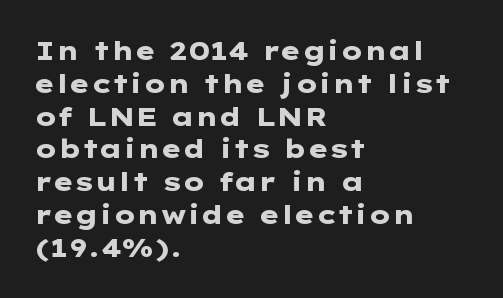
The image shows 26 px bold type, upright; set left-aligned, normal line spacing (1.26x), normal letter spacing, not underlined.
